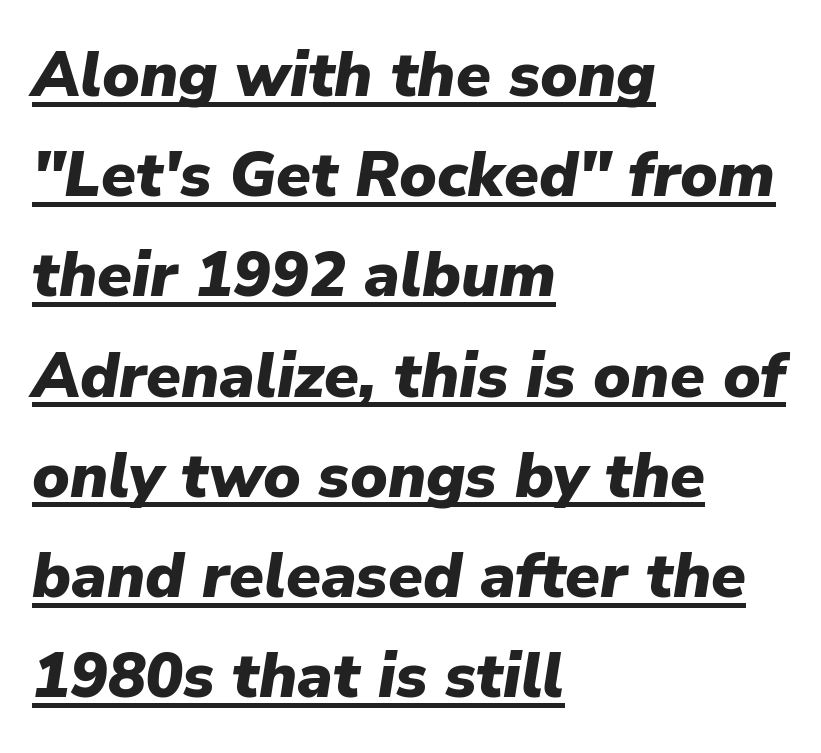
Q: Is the text bold? A: Yes.
Q: Is the text italic (slanted)? A: Yes, it leans right by about 9 degrees.
Q: Is the text underlined? A: Yes.
Q: How is the paragraph aligned? A: Left-aligned.
Q: Is the spacing between letters normal or unusually wide? A: Normal.
Q: Is the spacing between lines tight, normal or loose? A: Normal.
Q: Width (condensed, normal, or wide)? A: Normal.
Q: Stroke contrast? A: Low.
Q: x-height? A: Medium.
Q: Monospaced? A: No.
